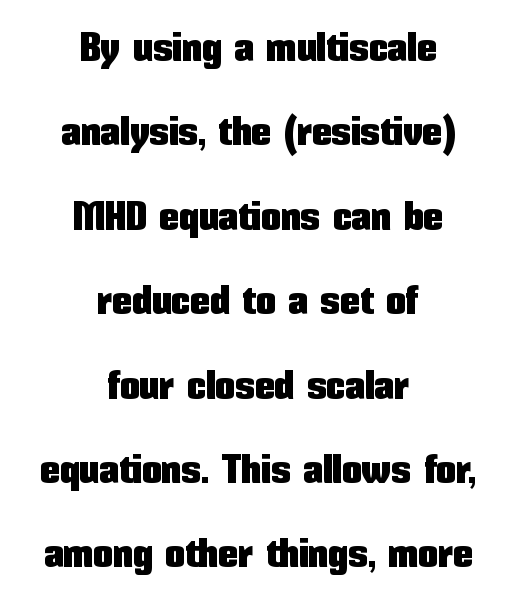
{"serif": "no", "italic": "no", "width": "condensed", "stroke_contrast": "low", "x_height": "medium", "monospaced": "no", "underline": "no", "align": "center", "line_spacing": "loose", "line_spacing_ratio": 2.11, "letter_spacing": "normal", "letter_spacing_em": 0.0, "glyph_px": 40}
